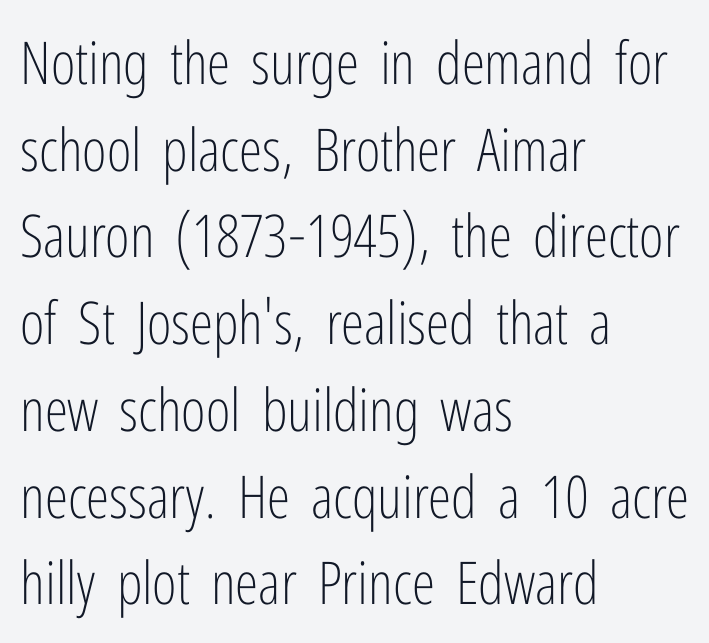
Designer's note — italics off, roman on. Unmarked baselines from the first word to the last. Is the block centered? No — it sits flush against the left margin. Heaviness? Minimal to ordinary, like unemphasized prose. Is this a fixed-width face? No — the glyphs have proportional, varying widths.
